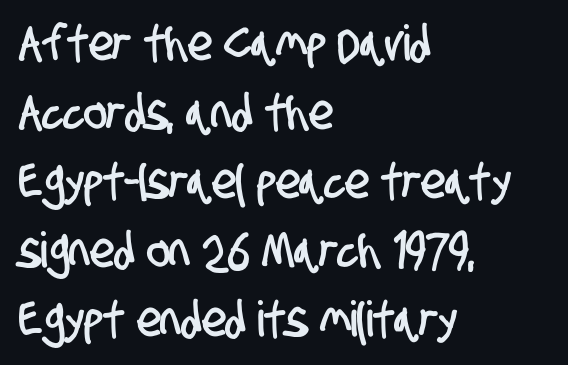
{"serif": "no", "width": "condensed", "stroke_contrast": "low", "x_height": "large", "monospaced": "no", "underline": "no", "align": "left", "line_spacing": "normal", "line_spacing_ratio": 1.41, "letter_spacing": "normal", "letter_spacing_em": 0.0, "glyph_px": 49}
